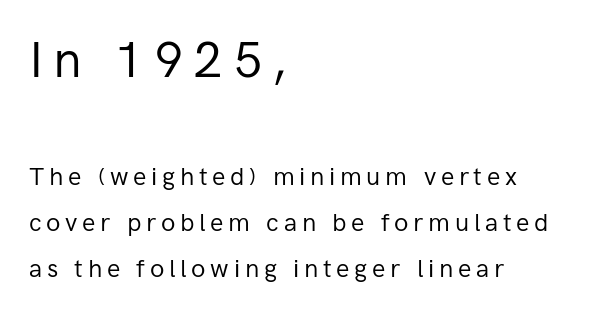
{"serif": "no", "italic": "no", "bold": "no", "weight": "regular", "width": "normal", "stroke_contrast": "low", "x_height": "medium", "monospaced": "no", "underline": "no", "align": "left", "line_spacing_ratio": 1.84, "larger_block": "first", "size_ratio": 2.0, "glyph_px": 50}
